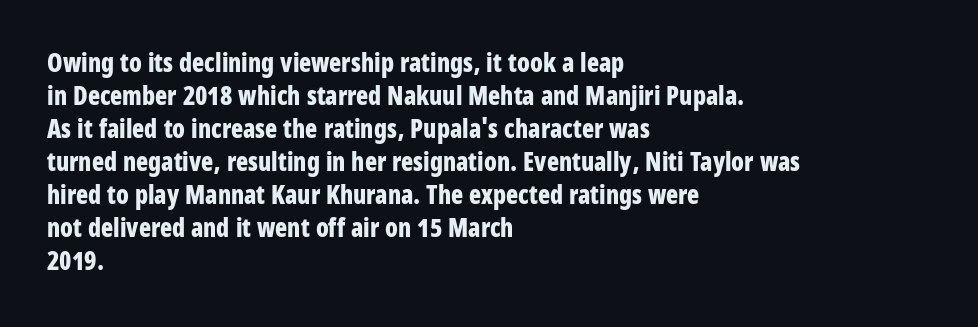
{"italic": "no", "bold": "yes", "underline": "no", "align": "left", "line_spacing": "normal", "line_spacing_ratio": 1.32, "letter_spacing": "normal", "letter_spacing_em": 0.0, "glyph_px": 25}
